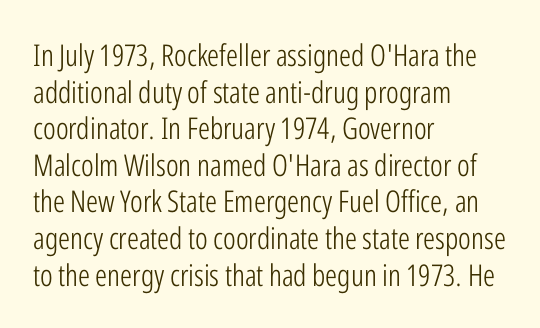
The image shows 30 px light, condensed sans-serif type, upright; set left-aligned, line spacing 1.22x, normal letter spacing, not underlined; low stroke contrast and a medium x-height.
